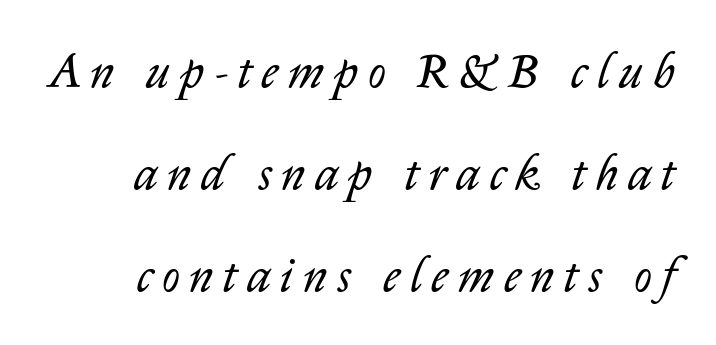
Q: Is the text bold? A: No.
Q: Is the text italic (slanted)? A: Yes, it leans right by about 14 degrees.
Q: Is the text underlined? A: No.
Q: Is the spacing between letters normal or unusually wide? A: Unusually wide.
Q: Is the spacing between lines tight, normal or loose? A: Loose.
Q: Width (condensed, normal, or wide)? A: Normal.
Q: Stroke contrast? A: Low.
Q: x-height? A: Medium.
Q: Monospaced? A: No.
